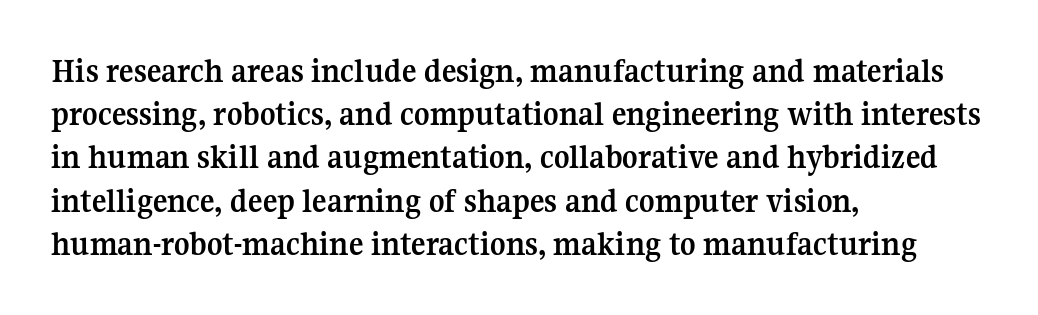
Q: Is the text bold? A: Yes.
Q: Is the text italic (slanted)? A: No, it is upright.
Q: Is the typeface a serif or a sans-serif typeface? A: Serif.
Q: Is the text underlined? A: No.
Q: How is the paragraph aligned? A: Left-aligned.
Q: Is the spacing between letters normal or unusually wide? A: Normal.
Q: Is the spacing between lines tight, normal or loose? A: Normal.
Q: Width (condensed, normal, or wide)? A: Normal.
Q: Stroke contrast? A: Medium.
Q: x-height? A: Medium.
Q: Monospaced? A: No.
